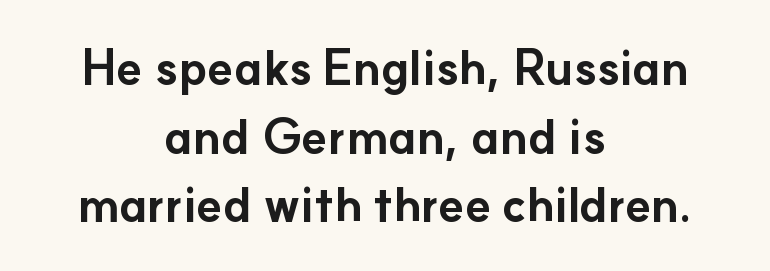
The image shows 48 px bold sans-serif type, upright; set centered, normal line spacing (1.43x), normal letter spacing, not underlined; low stroke contrast and a small x-height.
